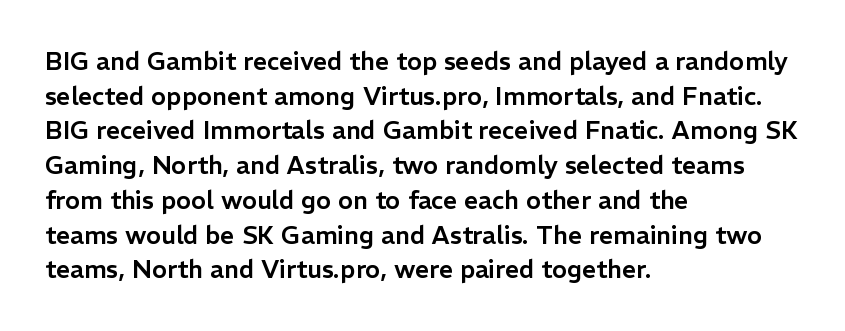
Q: Is the text italic (slanted)? A: No, it is upright.
Q: Is the text underlined? A: No.
Q: How is the paragraph aligned? A: Left-aligned.
Q: Is the spacing between letters normal or unusually wide? A: Normal.
Q: Is the spacing between lines tight, normal or loose? A: Normal.
